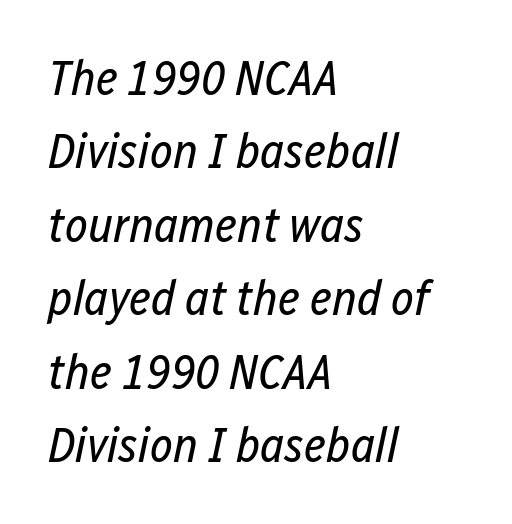
{"italic": "yes", "lean": "right", "slant_degrees": 12, "bold": "no", "weight": "regular", "width": "condensed", "stroke_contrast": "low", "x_height": "medium", "monospaced": "no", "underline": "no", "align": "left", "line_spacing": "normal", "line_spacing_ratio": 1.5, "letter_spacing": "normal", "letter_spacing_em": 0.0, "glyph_px": 49}
